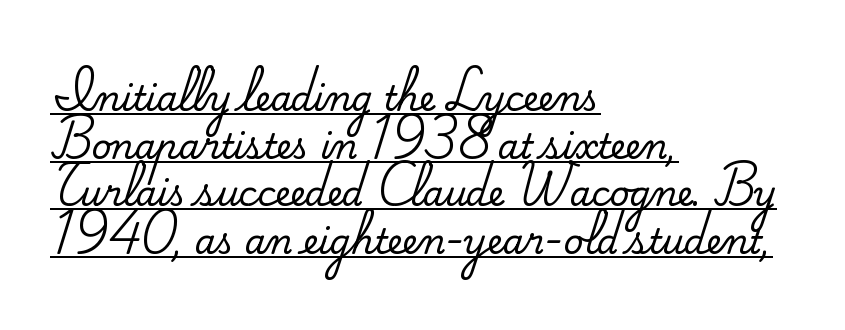
{"serif": "yes", "width": "normal", "stroke_contrast": "medium", "x_height": "small", "monospaced": "no", "underline": "yes", "align": "left", "line_spacing": "normal", "line_spacing_ratio": 1.4, "letter_spacing": "normal", "letter_spacing_em": 0.0, "glyph_px": 34}
